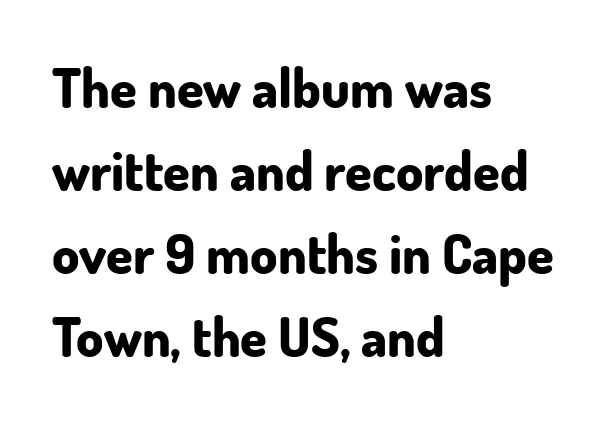
The image shows 54 px bold sans-serif type, upright; set left-aligned, normal line spacing (1.54x), normal letter spacing, not underlined; low stroke contrast and a small x-height.
